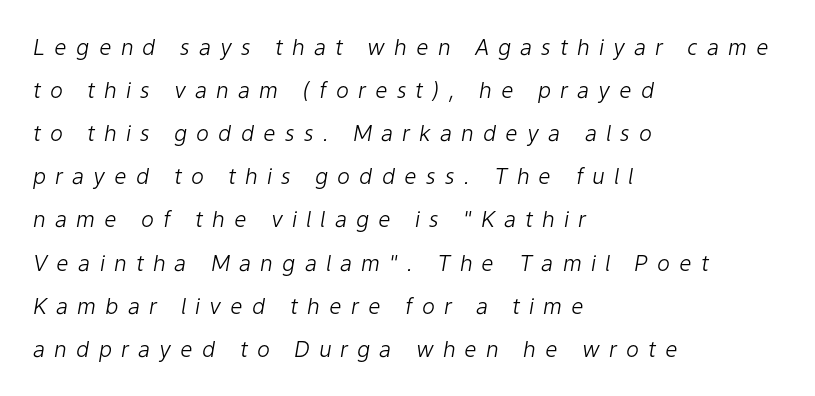
This is oblique type, the kind used for emphasis or titles. A bare baseline throughout the passage. The rendering inserts visible extra space after every character. All the whitespace from short lines collects on the right. A light-to-regular cut is what we see here.
